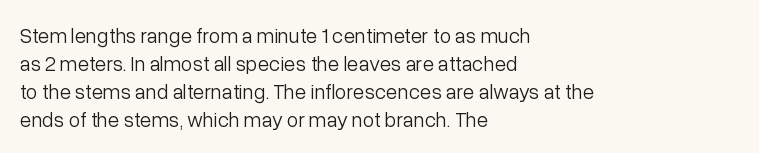
The paragraph has a hard left edge and a soft right edge. Rows of type keep a routine distance in the vertical direction. The letters sit at their default tracking, neither squeezed nor spread. Posture: vertical.
